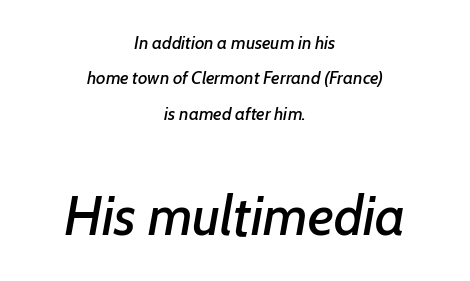
{"italic": "yes", "lean": "right", "slant_degrees": 7, "width": "normal", "stroke_contrast": "low", "x_height": "medium", "monospaced": "no", "underline": "no", "align": "center", "line_spacing": "loose", "line_spacing_ratio": 1.97, "letter_spacing": "normal", "letter_spacing_em": 0.0, "larger_block": "second", "size_ratio": 3.06, "glyph_px": 55}
